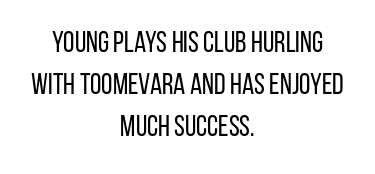
The image shows 29 px regular-weight, condensed sans-serif type, upright; set centered, normal line spacing (1.44x), normal letter spacing, not underlined; low stroke contrast and a large x-height.
